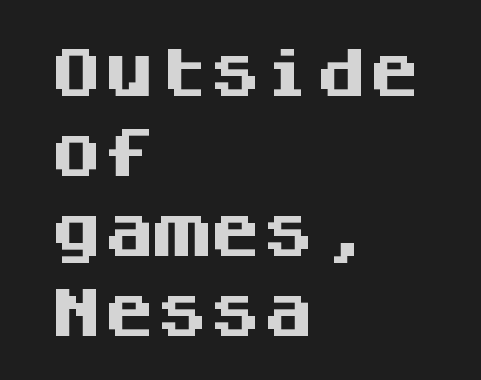
{"serif": "no", "italic": "no", "bold": "yes", "weight": "heavy", "width": "normal", "stroke_contrast": "medium", "x_height": "large", "monospaced": "yes", "underline": "no", "align": "left", "line_spacing": "normal", "line_spacing_ratio": 1.51, "letter_spacing": "normal", "letter_spacing_em": 0.0, "glyph_px": 53}
